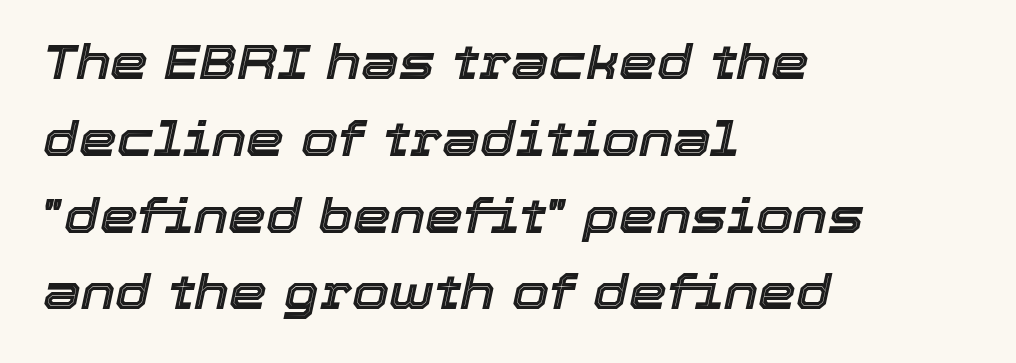
{"italic": "yes", "lean": "right", "slant_degrees": 12, "width": "normal", "x_height": "medium", "monospaced": "no", "underline": "no", "align": "left", "line_spacing": "normal", "line_spacing_ratio": 1.6, "letter_spacing": "normal", "letter_spacing_em": 0.0, "glyph_px": 48}
